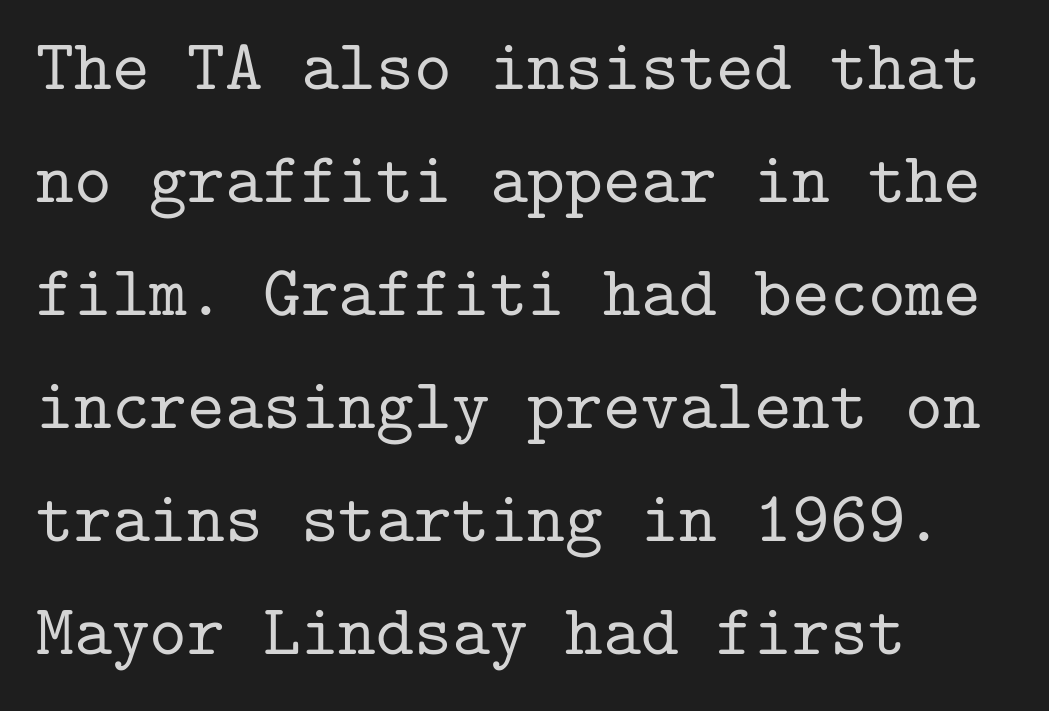
Q: Is the text italic (slanted)? A: No, it is upright.
Q: Is the typeface a serif or a sans-serif typeface? A: Serif.
Q: Is the text underlined? A: No.
Q: How is the paragraph aligned? A: Left-aligned.
Q: Is the spacing between letters normal or unusually wide? A: Normal.
Q: Is the spacing between lines tight, normal or loose? A: Normal.
Q: Width (condensed, normal, or wide)? A: Normal.
Q: Stroke contrast? A: Low.
Q: x-height? A: Medium.
Q: Monospaced? A: Yes.
